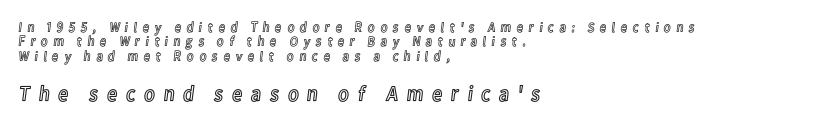
The image shows 22 px text type; set left-aligned, tight line spacing (1.03x), unusually wide letter spacing (+0.36 em), not underlined; the second (bottom) block is 1.57x larger.
